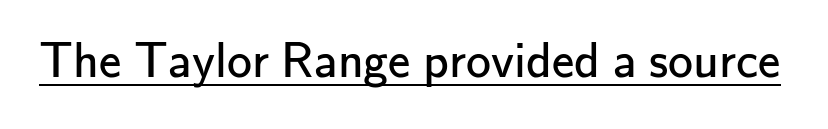
{"serif": "no", "italic": "no", "bold": "no", "weight": "regular", "width": "normal", "stroke_contrast": "low", "x_height": "small", "monospaced": "no", "underline": "yes", "letter_spacing": "normal", "letter_spacing_em": 0.0, "glyph_px": 50}
